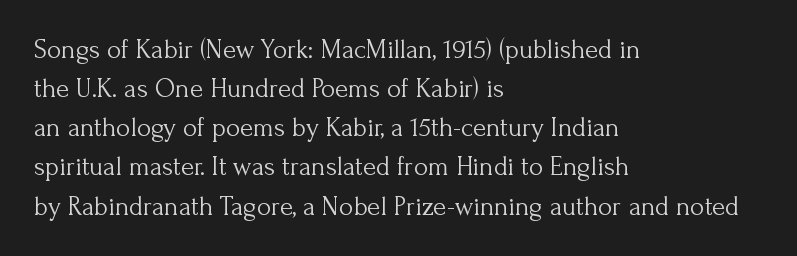
Default kerning and tracking; the words read as compact shapes. No heavy texture on the line: the type isn't bold. A roman cut, with each character standing at attention. Notice how the passage keeps a crisp vertical edge on the left only. Bare-footed words on every line.
